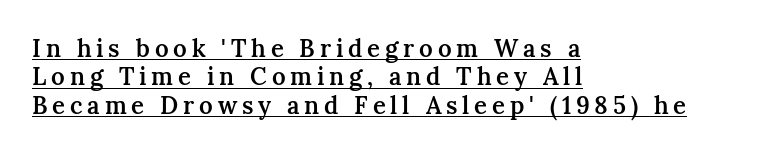
Q: Is the text bold? A: Semi-bold.
Q: Is the text italic (slanted)? A: No, it is upright.
Q: Is the text underlined? A: Yes.
Q: How is the paragraph aligned? A: Left-aligned.
Q: Is the spacing between letters normal or unusually wide? A: Unusually wide.
